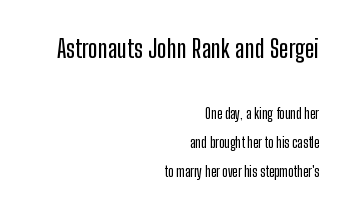
Underlining? Definitely not there. Rendered with straight, roman letterforms. How would I describe the line gaps? Wide and relaxed. The letterforms sit shoulder to shoulder at normal distance. Caption: multi-line text, flush right, ragged left.
